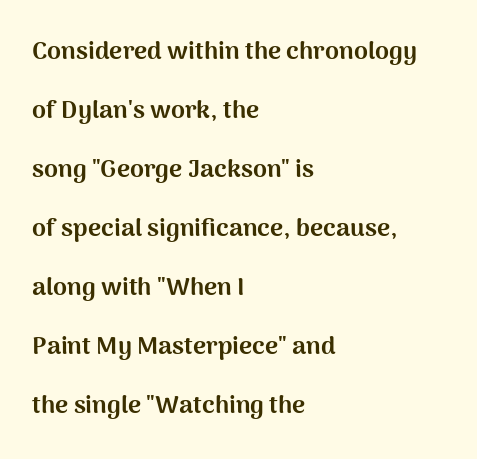
Compared with typical body copy, the letter spacing here is the same. The letters stand straight up with perfectly vertical stems. Honestly, the rows look like they've been pulled way apart. Check under the words: just untouched page. These words are printed bold, with thick strokes throughout.
